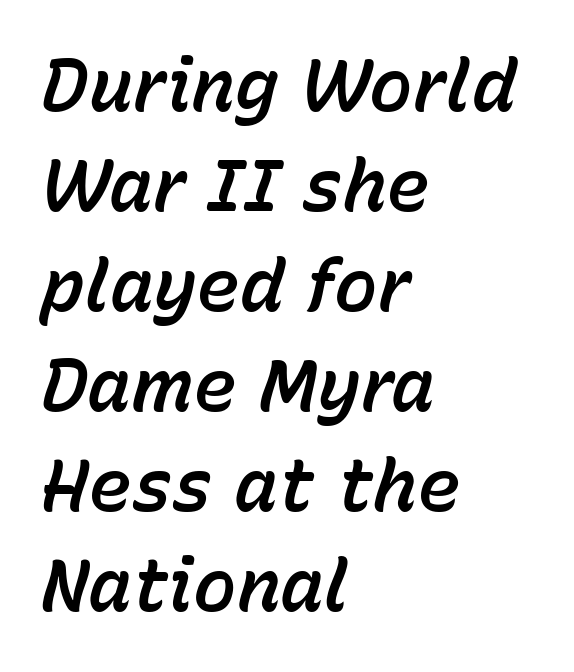
The image shows 73 px text type, italic (leaning right); set left-aligned, normal line spacing (1.37x), normal letter spacing, not underlined; low stroke contrast and a medium x-height.
